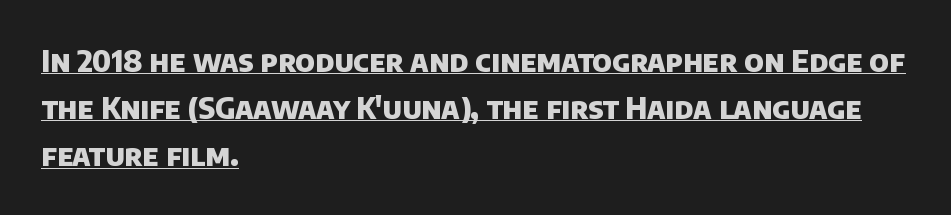
The image shows 30 px heavy sans-serif type; set left-aligned, normal line spacing (1.57x), normal letter spacing, underlined; low stroke contrast and a large x-height.
